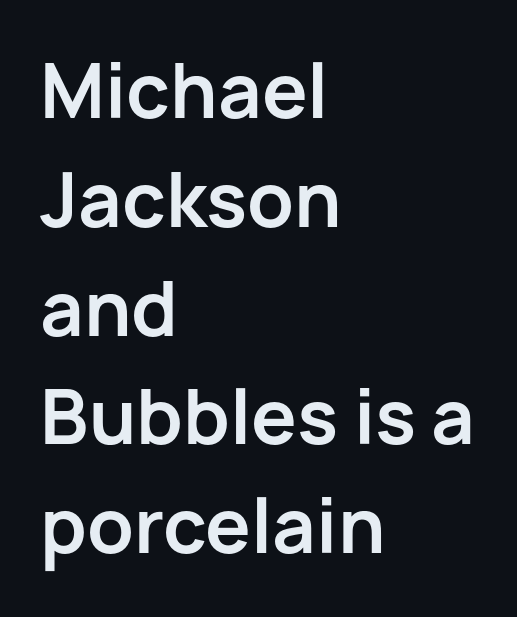
The image shows 73 px bold sans-serif type, upright; set left-aligned, normal line spacing (1.49x), normal letter spacing, not underlined; low stroke contrast and a medium x-height.
